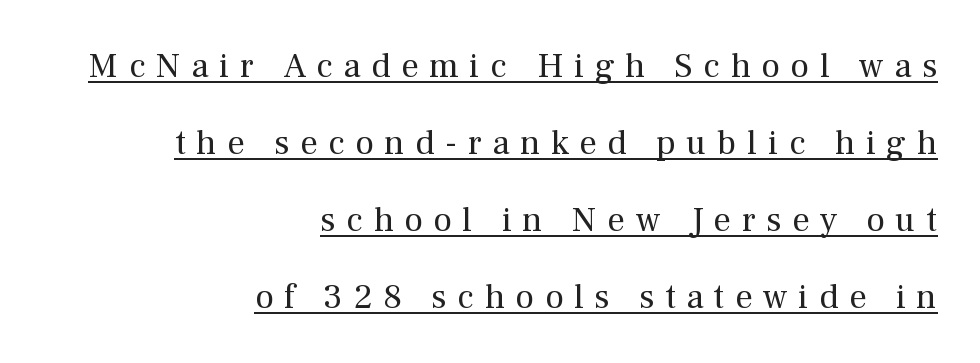
Here the designer chose a conventional face with non-uniform glyph widths. Posture: vertical. How would I describe the line gaps? Wide and relaxed. Looks like someone drew a line under every word here.
